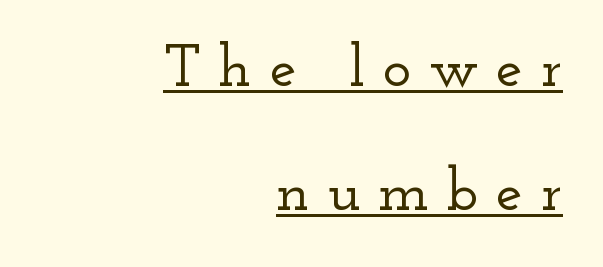
The image shows 60 px wide serif type, upright; set right-aligned, loose line spacing (2.07x), unusually wide letter spacing (+0.29 em), underlined; low stroke contrast and a small x-height.
